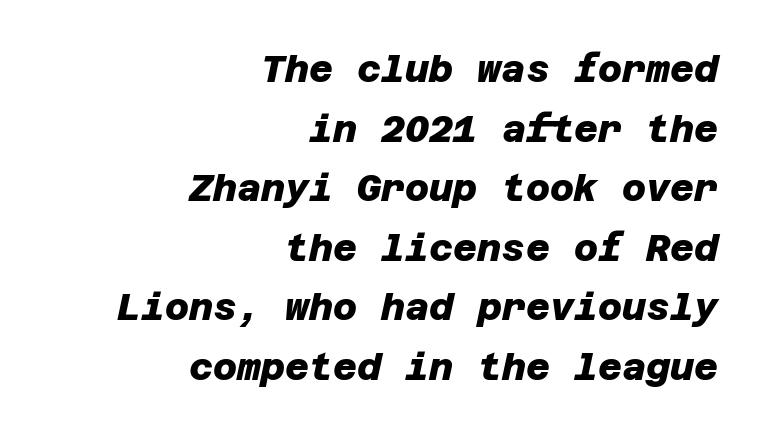
Q: Is the text bold? A: Yes.
Q: Is the typeface a serif or a sans-serif typeface? A: Sans-serif.
Q: Is the text underlined? A: No.
Q: How is the paragraph aligned? A: Right-aligned.
Q: Is the spacing between letters normal or unusually wide? A: Normal.
Q: Is the spacing between lines tight, normal or loose? A: Normal.
Q: Width (condensed, normal, or wide)? A: Normal.
Q: Stroke contrast? A: Low.
Q: x-height? A: Large.
